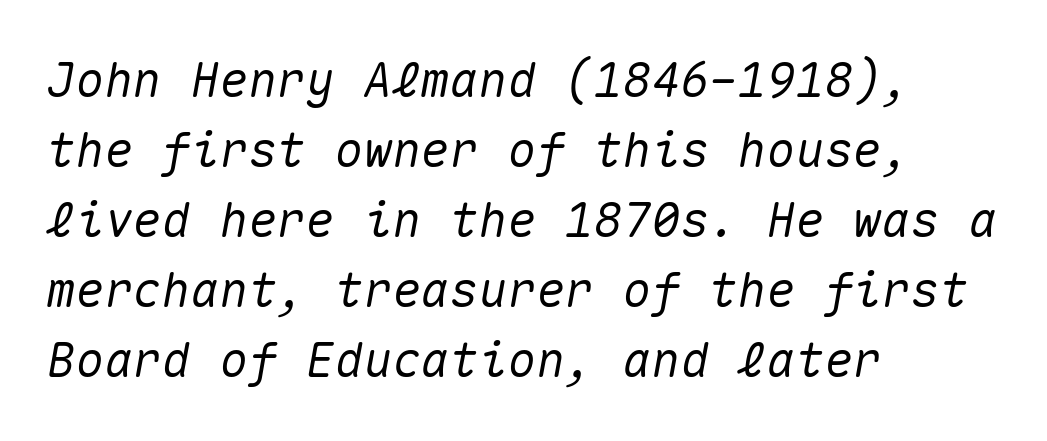
{"italic": "yes", "lean": "right", "slant_degrees": 10, "width": "normal", "stroke_contrast": "medium", "x_height": "medium", "monospaced": "yes", "underline": "no", "align": "left", "line_spacing": "normal", "line_spacing_ratio": 1.46, "letter_spacing": "normal", "letter_spacing_em": 0.0, "glyph_px": 48}
